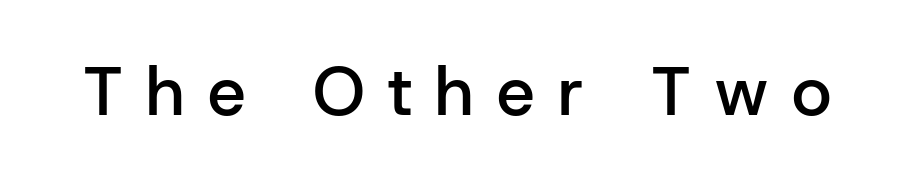
{"serif": "no", "italic": "no", "bold": "semi", "weight": "semibold", "width": "normal", "stroke_contrast": "low", "x_height": "medium", "monospaced": "no", "underline": "no", "letter_spacing": "wide", "letter_spacing_em": 0.34, "glyph_px": 68}
